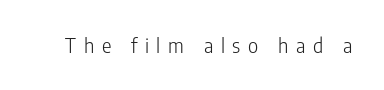
Q: Is the text bold? A: No.
Q: Is the text italic (slanted)? A: No, it is upright.
Q: Is the text underlined? A: No.
Q: Is the spacing between letters normal or unusually wide? A: Unusually wide.
